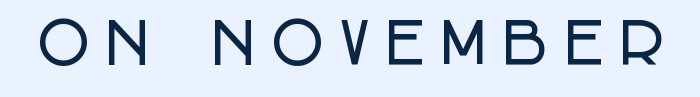
Every stem runs plumb, perpendicular to the baseline. Do the characters align in a grid? No, the font is proportional. This is sans-serif lettering, the kind often seen on screens and signage. Does extra space separate the letters? Yes, quite a lot of it. The specimen omits any rule beneath the text block's lines.
